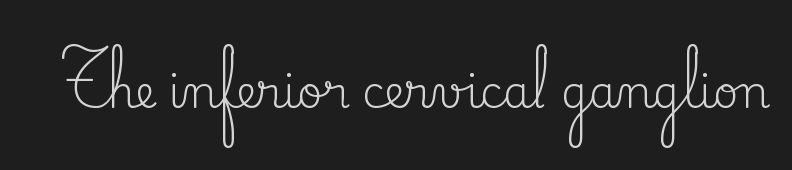
The image shows 44 px regular-weight serif type, upright; set normal letter spacing, not underlined; medium stroke contrast and a small x-height.
